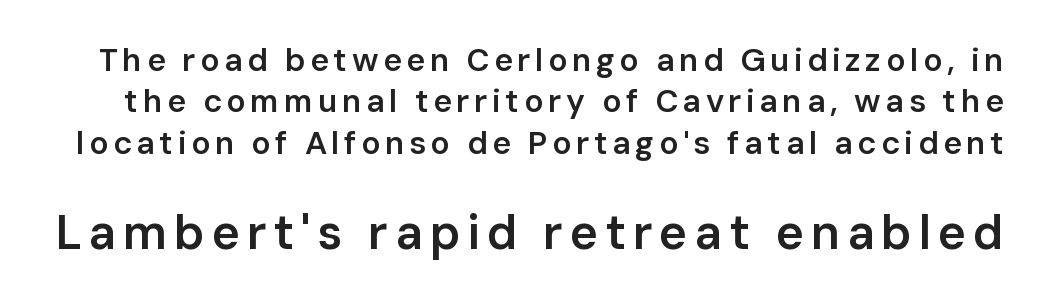
{"serif": "no", "italic": "no", "bold": "semi", "weight": "semibold", "width": "normal", "stroke_contrast": "low", "x_height": "medium", "monospaced": "no", "underline": "no", "line_spacing": "normal", "line_spacing_ratio": 1.29, "larger_block": "second", "size_ratio": 1.5, "glyph_px": 48}
